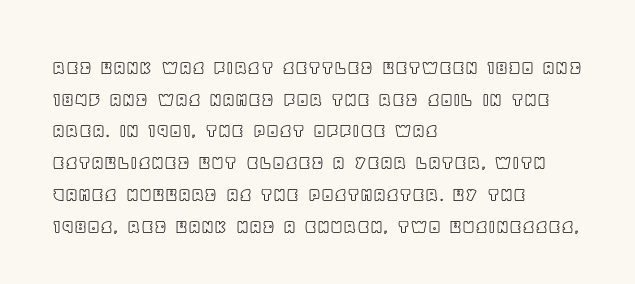
The image shows 21 px text type, upright; set left-aligned, normal line spacing (1.51x), normal letter spacing, not underlined.
